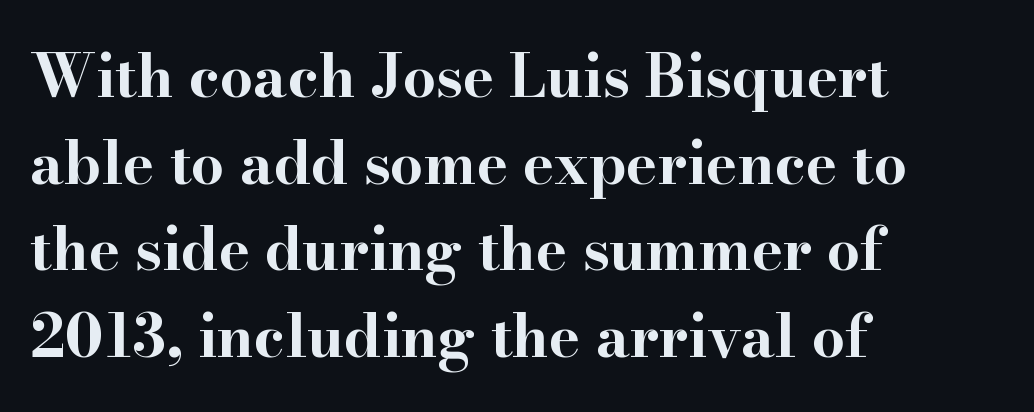
The image shows 59 px bold, wide serif type, upright; set left-aligned, normal line spacing (1.47x), normal letter spacing, not underlined; high stroke contrast and a small x-height.
